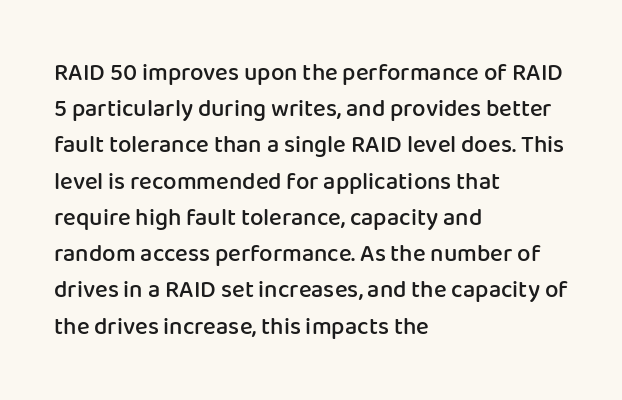
The image shows 24 px text type, upright; set left-aligned, normal line spacing (1.51x), normal letter spacing, not underlined.
